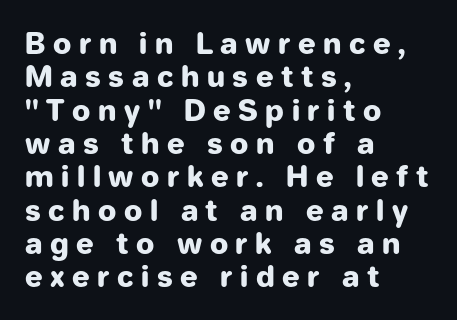
{"serif": "no", "italic": "no", "bold": "yes", "weight": "heavy", "width": "normal", "stroke_contrast": "low", "x_height": "medium", "monospaced": "no", "underline": "no", "align": "left", "line_spacing": "tight", "line_spacing_ratio": 1.15, "letter_spacing": "wide", "letter_spacing_em": 0.26, "glyph_px": 29}
